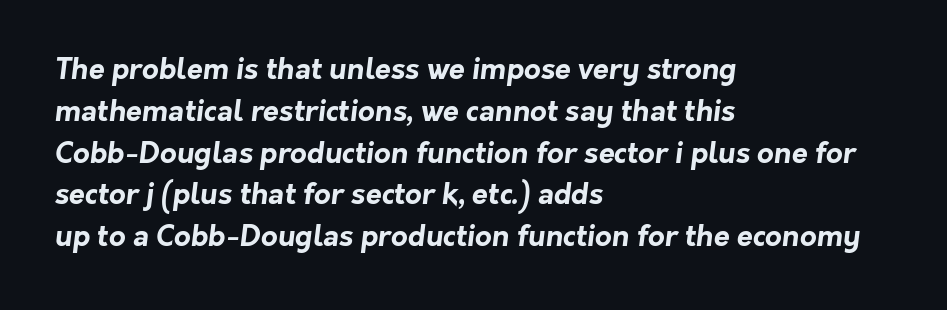
Just letters on the line, the space beneath them empty. How heavy is the stroke? Heavy — this is a bold. Compared with a centered layout, this one pins lines to the left instead. This sample has the flowing, uneven cadence of proportional lettering.
